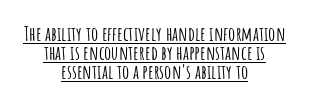
Q: Is the text italic (slanted)? A: No, it is upright.
Q: Is the text underlined? A: Yes.
Q: How is the paragraph aligned? A: Centered.
Q: Is the spacing between letters normal or unusually wide? A: Normal.
Q: Is the spacing between lines tight, normal or loose? A: Tight.
